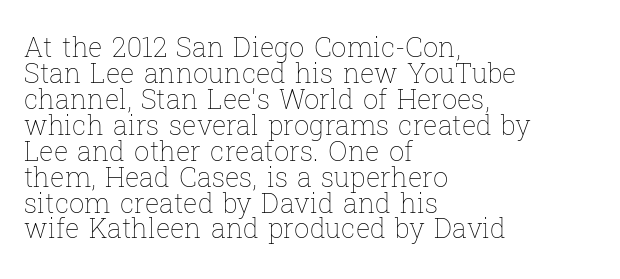
Caption: standard tracking, unaltered. Leftover space on each line is placed entirely after the last word. The specimen omits any rule beneath the text block's lines. The letters stand upright; this is a roman face. Tightly led — the rows are bunched.
